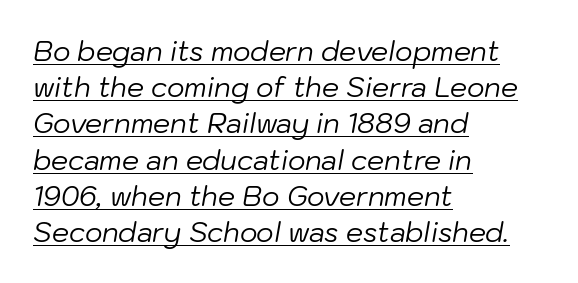
Q: Is the text bold? A: No.
Q: Is the text italic (slanted)? A: Yes, it leans right by about 10 degrees.
Q: Is the text underlined? A: Yes.
Q: How is the paragraph aligned? A: Left-aligned.
Q: Is the spacing between letters normal or unusually wide? A: Normal.
Q: Is the spacing between lines tight, normal or loose? A: Normal.
